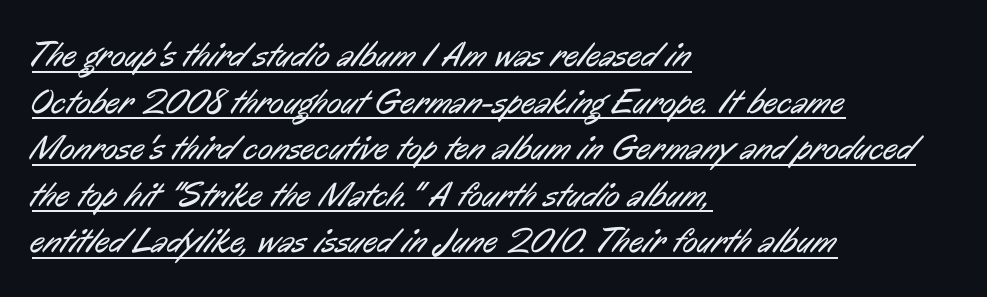
Q: Is the text bold? A: No.
Q: Is the typeface a serif or a sans-serif typeface? A: Sans-serif.
Q: Is the text underlined? A: Yes.
Q: How is the paragraph aligned? A: Left-aligned.
Q: Is the spacing between letters normal or unusually wide? A: Normal.
Q: Is the spacing between lines tight, normal or loose? A: Normal.
Q: Width (condensed, normal, or wide)? A: Condensed.
Q: Stroke contrast? A: Low.
Q: x-height? A: Medium.
Q: Monospaced? A: No.
